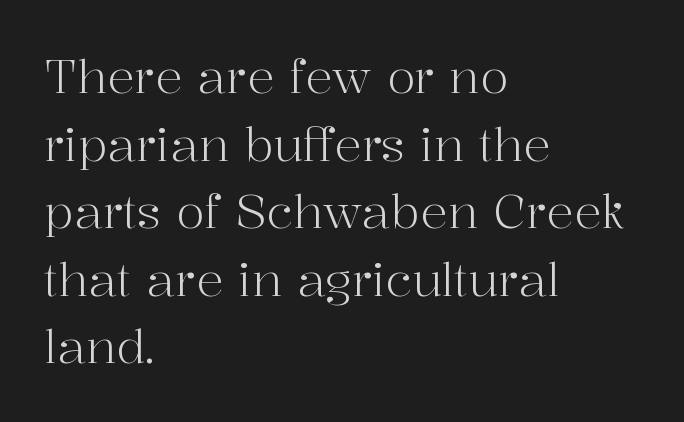
Baseline-to-baseline distance is the conventional proportion of letter height. Do the letters lean? They stand straight. This is not heavy type; no bold has been used. The typesetter chose a ragged-right arrangement here. The specimen omits any rule beneath the text block's lines. Students, note that the glyphs here touch the page at normal intervals.
